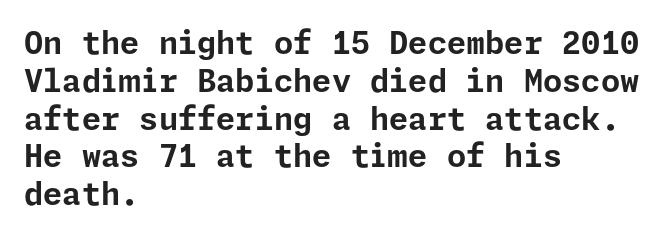
The image shows 31 px bold sans-serif type, upright; set left-aligned, line spacing 1.22x, normal letter spacing, not underlined; low stroke contrast and a medium x-height.
